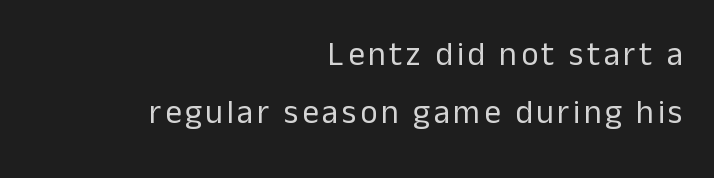
The image shows 33 px regular-weight sans-serif type, upright; set right-aligned, line spacing 1.77x, not underlined; low stroke contrast and a medium x-height.
